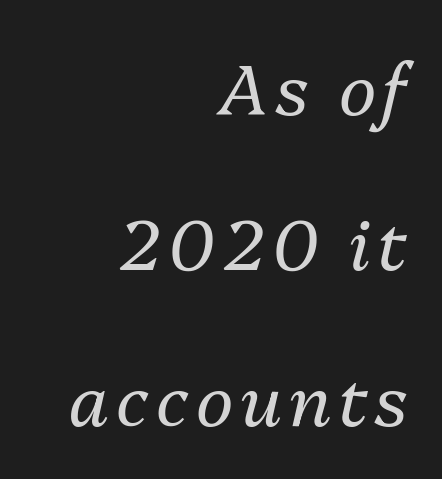
The image shows 71 px regular-weight type, italic (leaning right); set right-aligned, loose line spacing (2.19x), not underlined; medium stroke contrast and a medium x-height.
